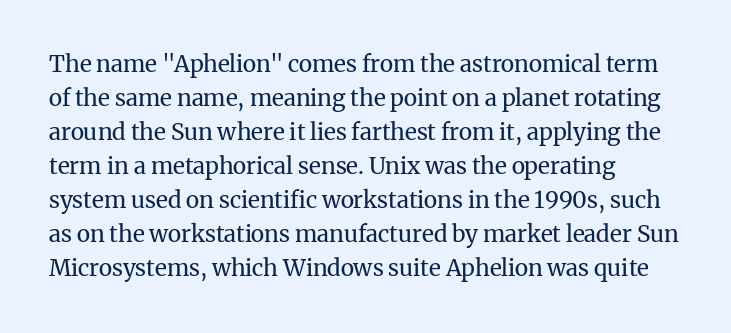
Q: Is the text bold? A: No.
Q: Is the text italic (slanted)? A: No, it is upright.
Q: Is the text underlined? A: No.
Q: How is the paragraph aligned? A: Left-aligned.
Q: Is the spacing between letters normal or unusually wide? A: Normal.
Q: Is the spacing between lines tight, normal or loose? A: Normal.
